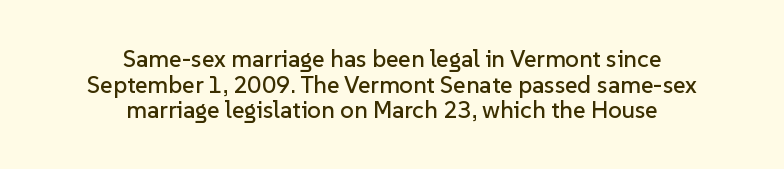
{"italic": "no", "underline": "no", "align": "center", "line_spacing": "tight", "line_spacing_ratio": 1.07, "letter_spacing": "normal", "letter_spacing_em": 0.0, "glyph_px": 24}
